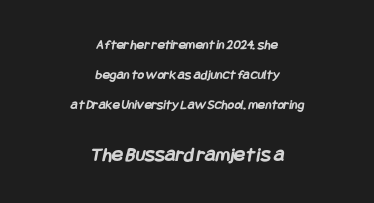
The characters look thick and weighty, a clear bold. Nothing unusual about the tracking: characters are spaced as the font intends. These lines stack symmetrically, like a column narrowing and widening about its center. Descenders hang freely into open space.
